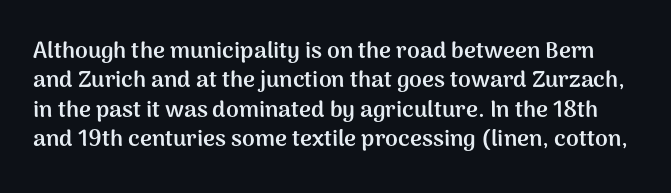
Q: Is the text bold? A: Yes.
Q: Is the text italic (slanted)? A: No, it is upright.
Q: Is the text underlined? A: No.
Q: Is the spacing between letters normal or unusually wide? A: Normal.
Q: Is the spacing between lines tight, normal or loose? A: Normal.
